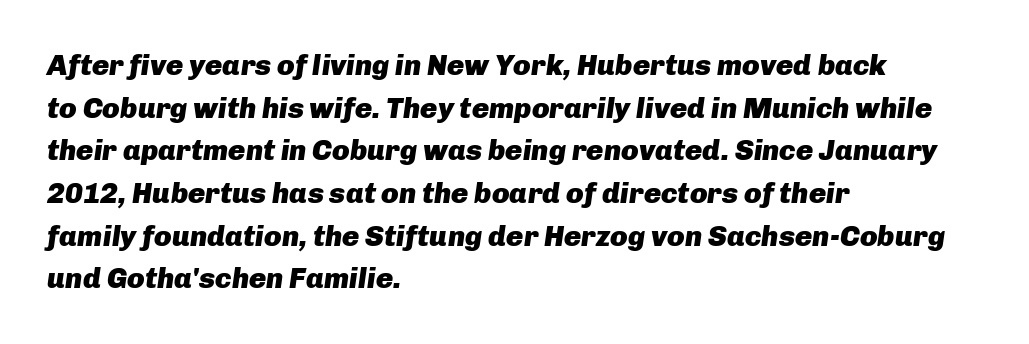
Q: Is the text bold? A: Yes.
Q: Is the text italic (slanted)? A: Yes, it leans right by about 8 degrees.
Q: Is the text underlined? A: No.
Q: How is the paragraph aligned? A: Left-aligned.
Q: Is the spacing between letters normal or unusually wide? A: Normal.
Q: Is the spacing between lines tight, normal or loose? A: Normal.
Q: Width (condensed, normal, or wide)? A: Normal.
Q: Stroke contrast? A: Low.
Q: x-height? A: Medium.
Q: Monospaced? A: No.
